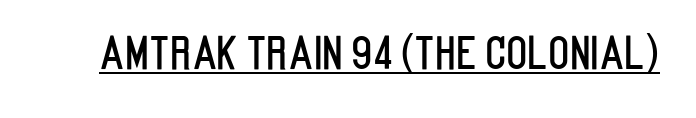
Q: Is the text italic (slanted)? A: No, it is upright.
Q: Is the typeface a serif or a sans-serif typeface? A: Sans-serif.
Q: Is the text underlined? A: Yes.
Q: Is the spacing between letters normal or unusually wide? A: Normal.
Q: Width (condensed, normal, or wide)? A: Condensed.
Q: Stroke contrast? A: Low.
Q: x-height? A: Large.
Q: Monospaced? A: No.
